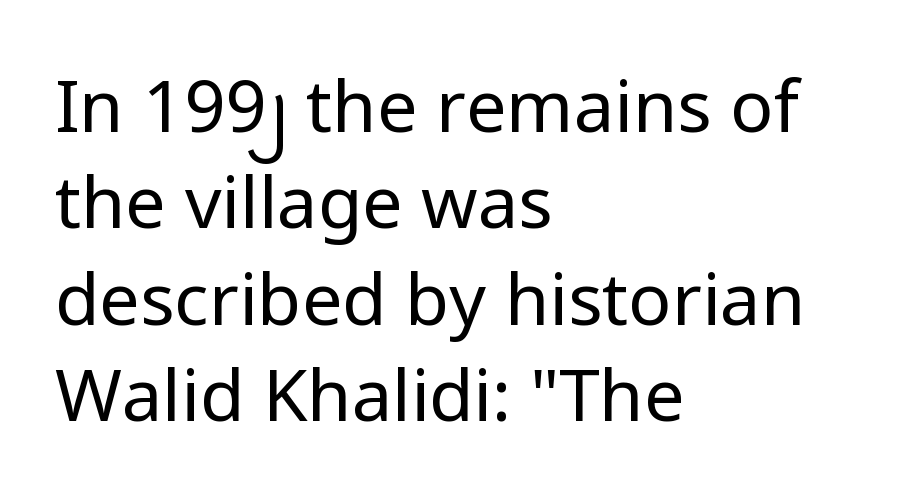
{"serif": "no", "italic": "no", "bold": "no", "weight": "regular", "width": "normal", "stroke_contrast": "low", "x_height": "medium", "monospaced": "no", "underline": "no", "align": "left", "line_spacing": "normal", "line_spacing_ratio": 1.34, "letter_spacing": "normal", "letter_spacing_em": 0.0, "glyph_px": 72}
